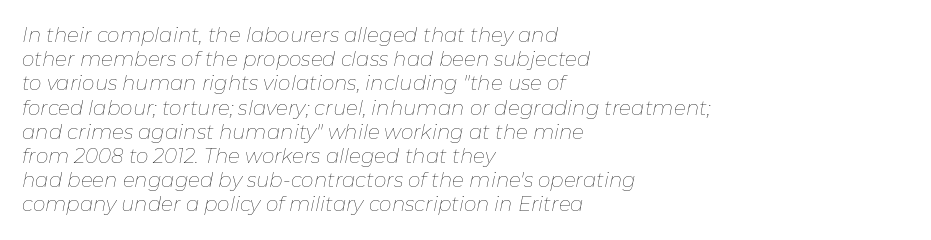
There is no visible air inserted between adjacent glyphs. The letterforms sit at book weight or below. Beneath every word, the page is bare. The rendering anchors every line to the left-hand side. A typesetter would mark this as italic.
